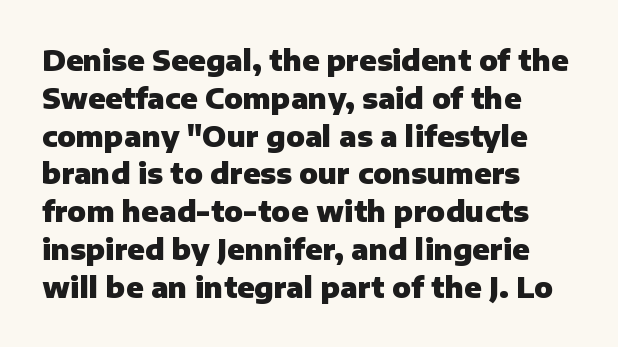
The axis of the letterforms is exactly vertical. The rows are spaced the way most documents space them. Do the characters align in a grid? No, the font is proportional. Strong, thick strokes mark this as bold type. Descenders hang freely into open space. The face used here is a sans, in the tradition of grotesques and geometrics.
